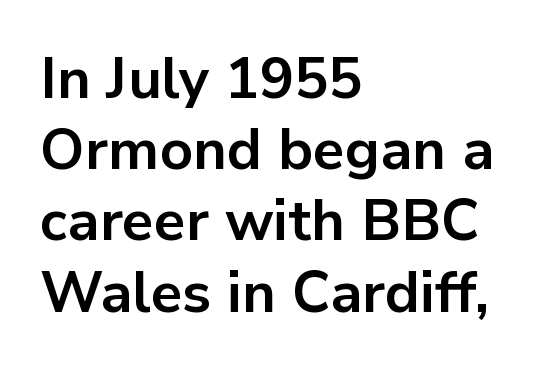
The setting favours the left margin, as ordinary paragraphs usually do. The type family on display is of the sans-serif kind. Whoever set this chose a conventional vertical rhythm. Honestly, the letter spacing is just normal — you wouldn't notice it. Any mark beneath the type? The region is blank. Nope, not italic — everything's standing straight.
